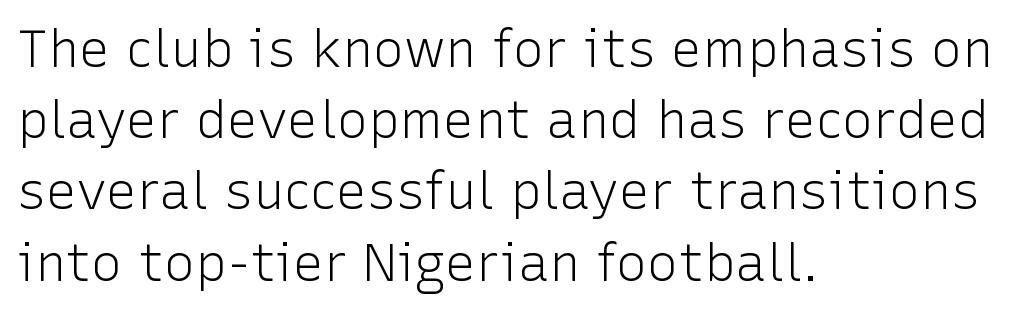
Q: Is the text bold? A: No.
Q: Is the text italic (slanted)? A: No, it is upright.
Q: Is the typeface a serif or a sans-serif typeface? A: Sans-serif.
Q: Is the text underlined? A: No.
Q: How is the paragraph aligned? A: Left-aligned.
Q: Is the spacing between letters normal or unusually wide? A: Normal.
Q: Is the spacing between lines tight, normal or loose? A: Normal.
Q: Width (condensed, normal, or wide)? A: Normal.
Q: Stroke contrast? A: Low.
Q: x-height? A: Medium.
Q: Monospaced? A: No.
